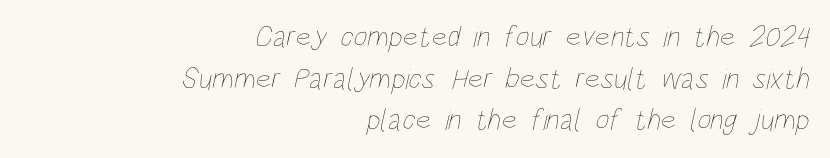
Plain, unruled lines of type. The strokes are not fattened; the text isn't bold. If you drew a ruler down the right edge, every line would touch it. The rendering keeps characters at their native spacing.
